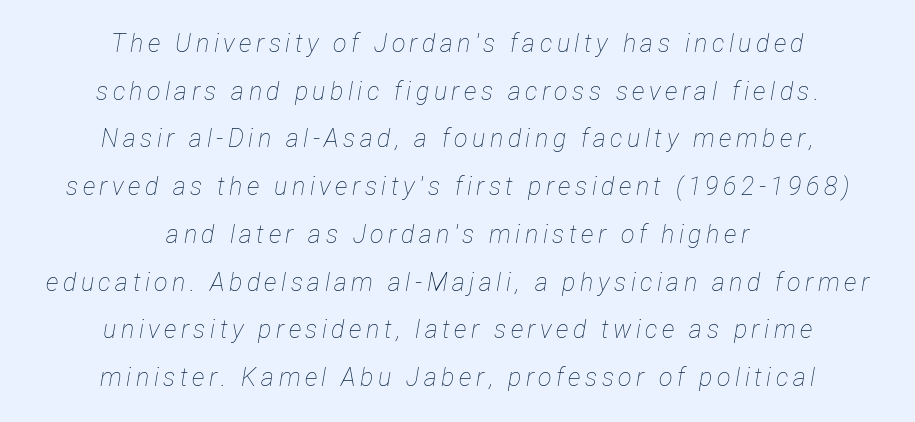
Nobody drew a line under any word here. Does the copy run flush right? No — it is centered line by line. Vertically, the passage feels expansive, rows floating well apart. The font's italic variant was chosen for this text. Nothing heavy about these letters — not bold at all.
